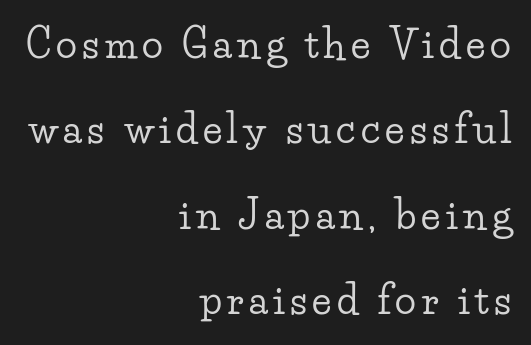
The image shows 39 px wide serif type, upright; set right-aligned, loose line spacing (2.19x), not underlined; low stroke contrast and a small x-height.
